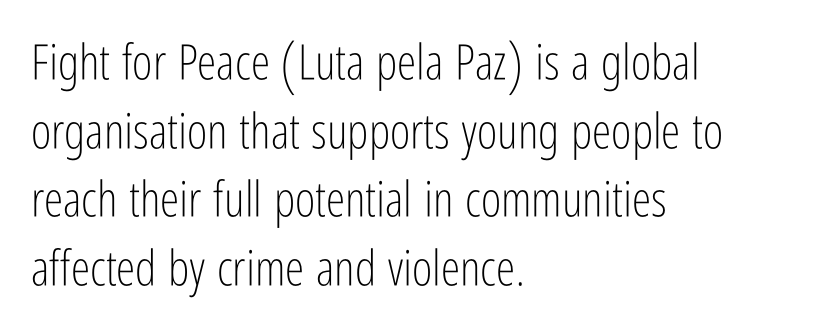
The image shows 49 px light, condensed sans-serif type, upright; set left-aligned, normal line spacing (1.4x), normal letter spacing, not underlined; low stroke contrast and a medium x-height.
